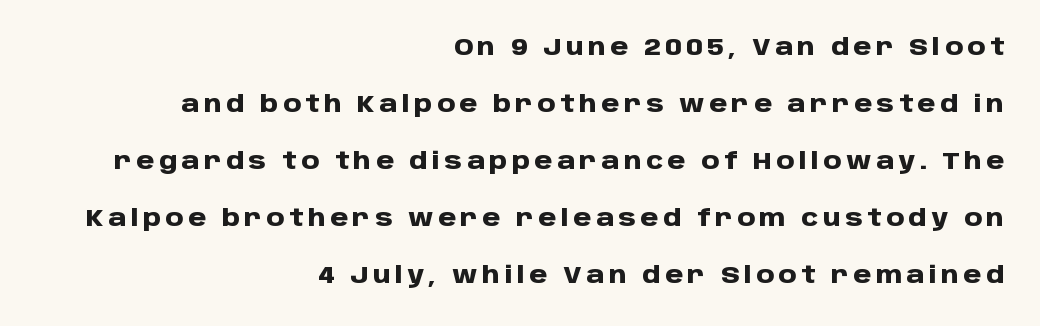
{"italic": "no", "bold": "yes", "underline": "no", "align": "right", "line_spacing": "loose", "line_spacing_ratio": 2.48, "glyph_px": 23}
